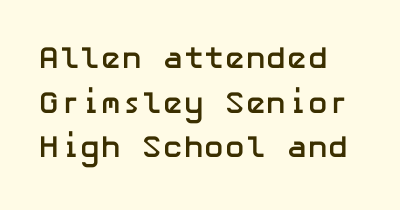
To sum up the face: it is a sans, with no serifs. The axis of the letterforms is exactly vertical. Interline gaps are of average width in this sample. Heft: maximum for text — a bold. The line texture is even and compact thanks to regular tracking.
